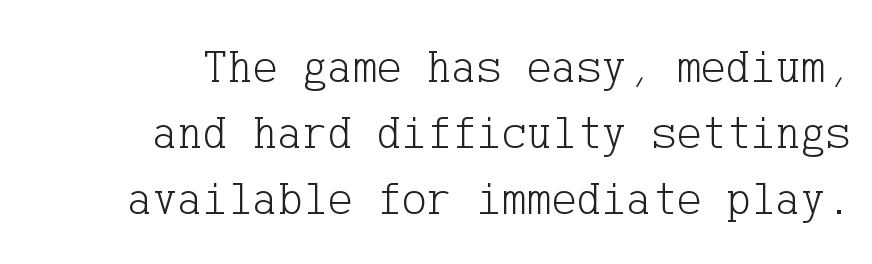
Q: Is the text bold? A: No.
Q: Is the text italic (slanted)? A: No, it is upright.
Q: Is the typeface a serif or a sans-serif typeface? A: Serif.
Q: Is the text underlined? A: No.
Q: How is the paragraph aligned? A: Right-aligned.
Q: Is the spacing between letters normal or unusually wide? A: Normal.
Q: Is the spacing between lines tight, normal or loose? A: Normal.
Q: Width (condensed, normal, or wide)? A: Normal.
Q: Stroke contrast? A: Low.
Q: x-height? A: Medium.
